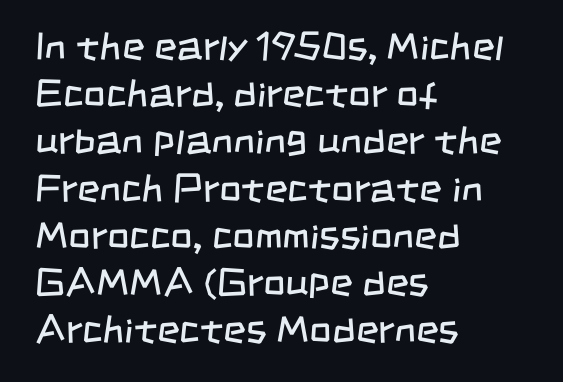
The image shows 39 px regular-weight, condensed sans-serif type; set left-aligned, line spacing 1.21x, normal letter spacing, not underlined; low stroke contrast and a large x-height.
